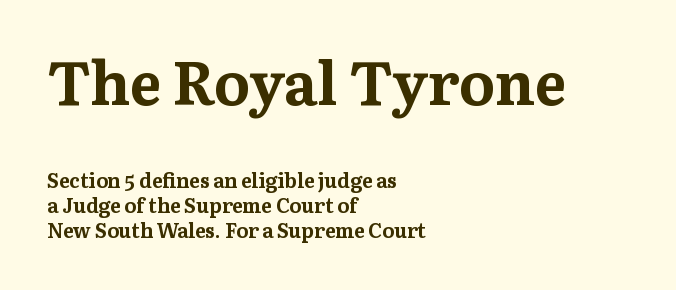
Q: Is the text bold? A: Yes.
Q: Is the text italic (slanted)? A: No, it is upright.
Q: Is the typeface a serif or a sans-serif typeface? A: Serif.
Q: Is the text underlined? A: No.
Q: How is the paragraph aligned? A: Left-aligned.
Q: Is the spacing between letters normal or unusually wide? A: Normal.
Q: Which block of text is set in a larger size, the first (top) or the second (bottom)? A: The first (top) one.
Q: Width (condensed, normal, or wide)? A: Normal.
Q: Stroke contrast? A: Medium.
Q: x-height? A: Medium.
Q: Monospaced? A: No.
